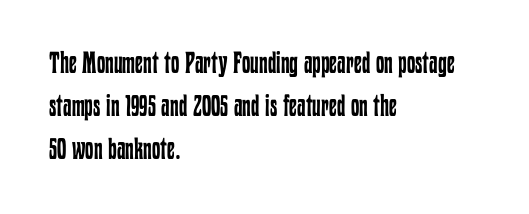
Vertical stems look standard width or narrower in stroke. Type without underlining. Words appear dense and cohesive because spacing is normal. Caption: multi-line text, flush left, ragged right. This sample has the flowing, uneven cadence of proportional lettering. The type sits square on the baseline with zero lean.
